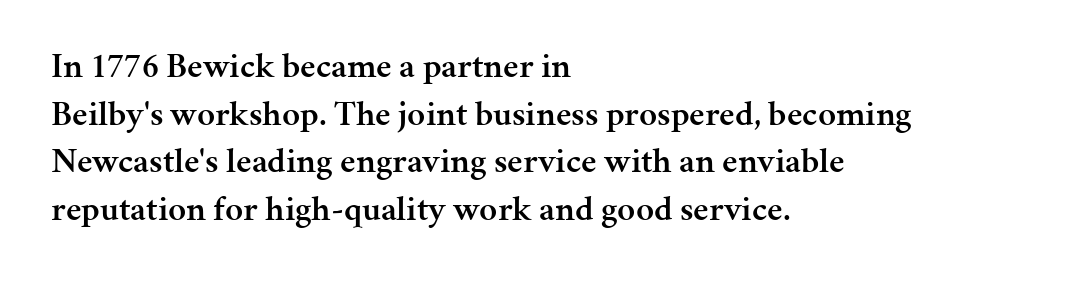
This sample is left-justified, so line endings fall wherever the words run out. The face used here is a semibold: visibly heavier than regular, lighter than bold. Anything drawn beneath the words? Only blank space. Evenly set lines give the paragraph a standard silhouette. Look at the tracking — it's just the regular setting, nothing added. Style check: upright.
